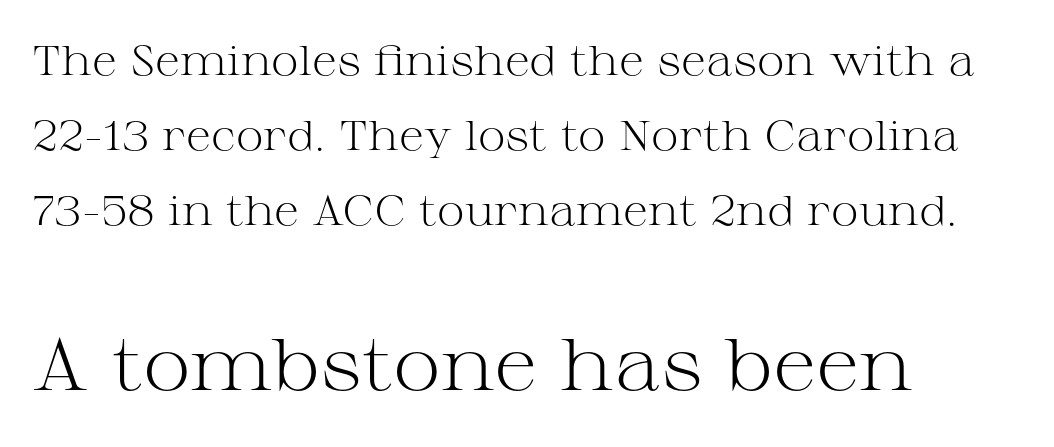
Q: Is the text bold? A: No.
Q: Is the text italic (slanted)? A: No, it is upright.
Q: Is the typeface a serif or a sans-serif typeface? A: Serif.
Q: Is the text underlined? A: No.
Q: How is the paragraph aligned? A: Left-aligned.
Q: Is the spacing between letters normal or unusually wide? A: Normal.
Q: Which block of text is set in a larger size, the first (top) or the second (bottom)? A: The second (bottom) one.
Q: Width (condensed, normal, or wide)? A: Wide.
Q: Stroke contrast? A: Medium.
Q: x-height? A: Medium.
Q: Monospaced? A: No.
